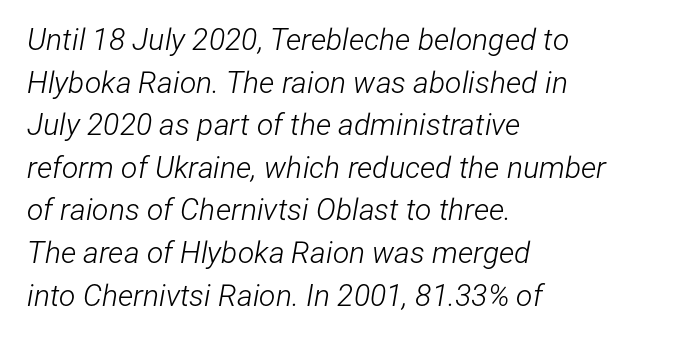
Q: Is the text bold? A: No.
Q: Is the text italic (slanted)? A: Yes, it leans right by about 12 degrees.
Q: Is the text underlined? A: No.
Q: How is the paragraph aligned? A: Left-aligned.
Q: Is the spacing between letters normal or unusually wide? A: Normal.
Q: Is the spacing between lines tight, normal or loose? A: Normal.
Q: Width (condensed, normal, or wide)? A: Condensed.
Q: Stroke contrast? A: Low.
Q: x-height? A: Medium.
Q: Monospaced? A: No.
